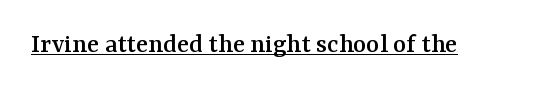
Q: Is the text italic (slanted)? A: No, it is upright.
Q: Is the typeface a serif or a sans-serif typeface? A: Serif.
Q: Is the text underlined? A: Yes.
Q: Is the spacing between letters normal or unusually wide? A: Normal.
Q: Width (condensed, normal, or wide)? A: Normal.
Q: Stroke contrast? A: Medium.
Q: x-height? A: Medium.
Q: Monospaced? A: No.
